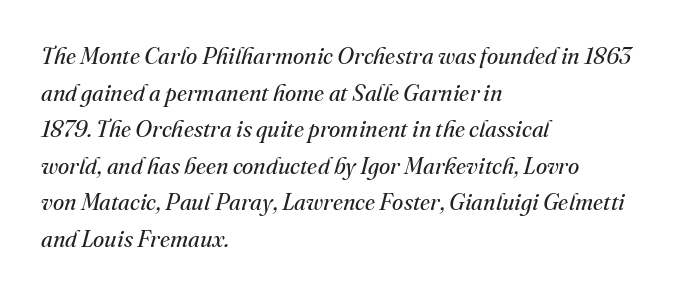
The glyphs look as if they've been sheared to an angle. Notice how descenders clear the ascenders below comfortably — that's standard leading. The line texture is even and compact thanks to regular tracking. Bold? No — there's no thickening of the strokes. Lines of text with bare space underneath.
